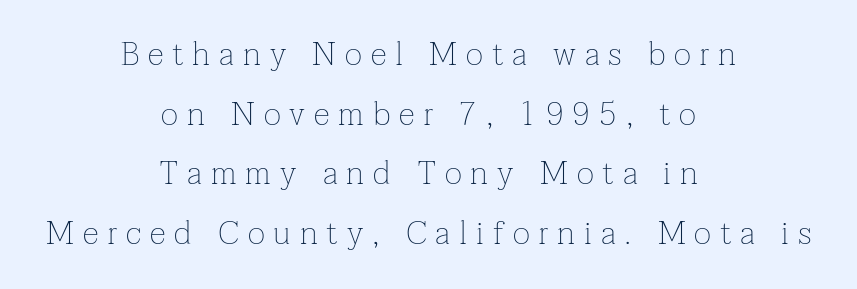
Q: Is the text bold? A: No.
Q: Is the text italic (slanted)? A: No, it is upright.
Q: Is the typeface a serif or a sans-serif typeface? A: Serif.
Q: Is the text underlined? A: No.
Q: How is the paragraph aligned? A: Centered.
Q: Is the spacing between letters normal or unusually wide? A: Unusually wide.
Q: Width (condensed, normal, or wide)? A: Normal.
Q: Stroke contrast? A: Low.
Q: x-height? A: Medium.
Q: Monospaced? A: No.
